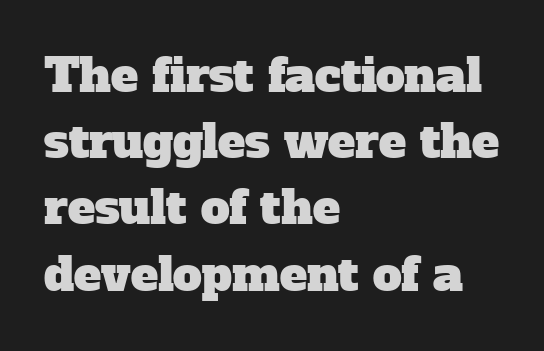
Does the type have serifs? Yes, each stem ends in a small foot. Leading matches the norm, producing a regular column. Each letter keeps its own natural width here, so spacing adapts to shape. The glyphs are unaccompanied by any horizontal stroke below them. Which margin do the lines hug? The left one — the right edge is uneven.
